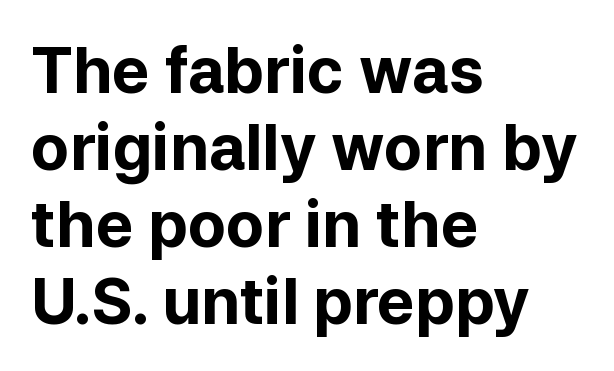
This is sans-serif lettering, the kind often seen on screens and signage. Left-aligned paragraph, ragged on the right. Posture: straight, roman, zero tilt. The letters advance in unequal steps, a hallmark of proportional type. Compared with typical body copy, the letter spacing here is the same. Anything drawn beneath the words? Only blank space.
